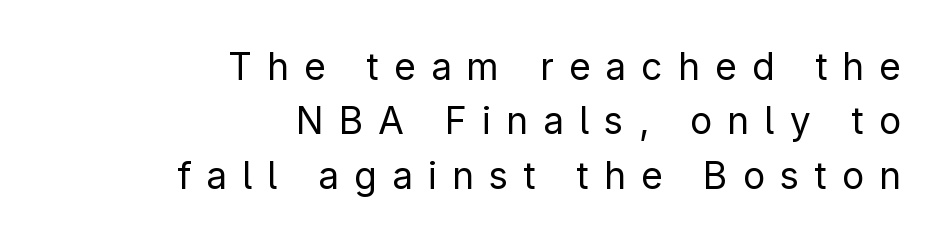
The image shows 37 px regular-weight sans-serif type, upright; set right-aligned, normal line spacing (1.47x), unusually wide letter spacing (+0.41 em), not underlined; low stroke contrast and a medium x-height.
